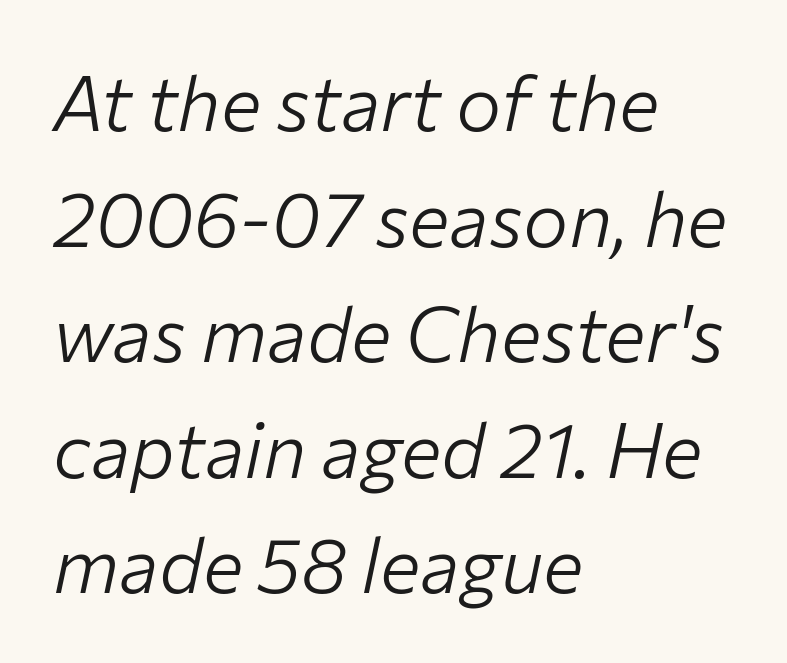
{"italic": "yes", "lean": "right", "slant_degrees": 12, "bold": "no", "weight": "light", "width": "normal", "stroke_contrast": "low", "x_height": "medium", "monospaced": "no", "underline": "no", "align": "left", "line_spacing": "normal", "line_spacing_ratio": 1.52, "letter_spacing": "normal", "letter_spacing_em": 0.0, "glyph_px": 76}
